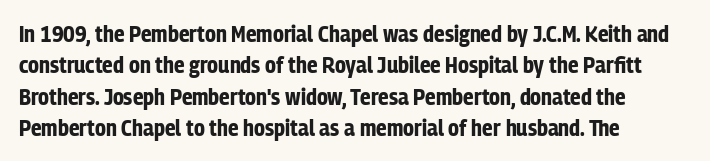
Q: Is the text bold? A: Yes.
Q: Is the text italic (slanted)? A: No, it is upright.
Q: Is the text underlined? A: No.
Q: How is the paragraph aligned? A: Left-aligned.
Q: Is the spacing between letters normal or unusually wide? A: Normal.
Q: Is the spacing between lines tight, normal or loose? A: Normal.
